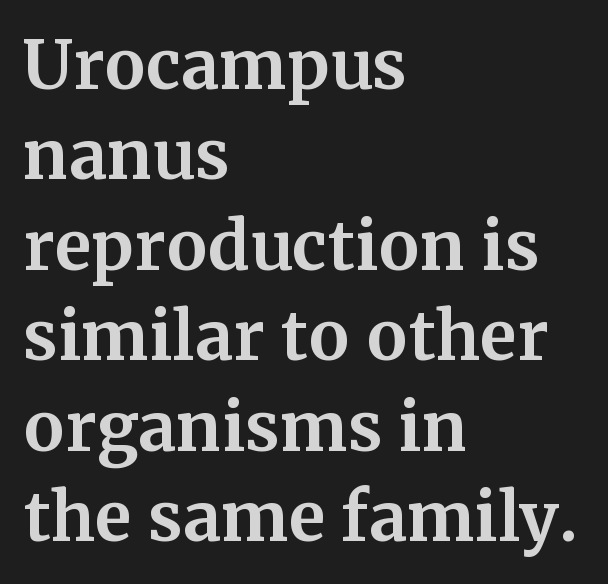
The image shows 67 px bold serif type, upright; set left-aligned, normal line spacing (1.35x), normal letter spacing, not underlined; medium stroke contrast and a medium x-height.
